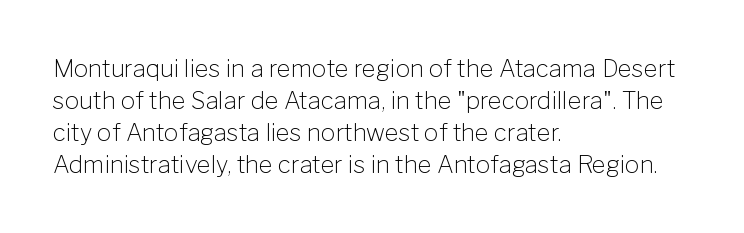
Q: Is the text bold? A: No.
Q: Is the text italic (slanted)? A: No, it is upright.
Q: Is the text underlined? A: No.
Q: How is the paragraph aligned? A: Left-aligned.
Q: Is the spacing between letters normal or unusually wide? A: Normal.
Q: Is the spacing between lines tight, normal or loose? A: Normal.
